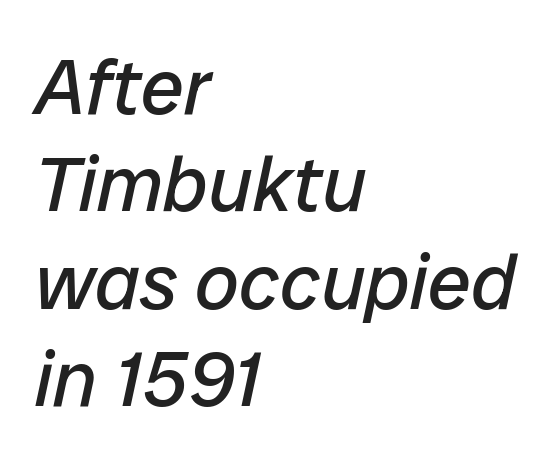
The image shows 78 px regular-weight type, italic (leaning right); set left-aligned, normal line spacing (1.25x), normal letter spacing, not underlined; low stroke contrast and a medium x-height.
